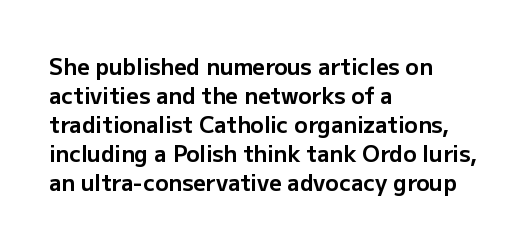
The image shows 22 px bold type, upright; set left-aligned, normal line spacing (1.32x), normal letter spacing, not underlined.
